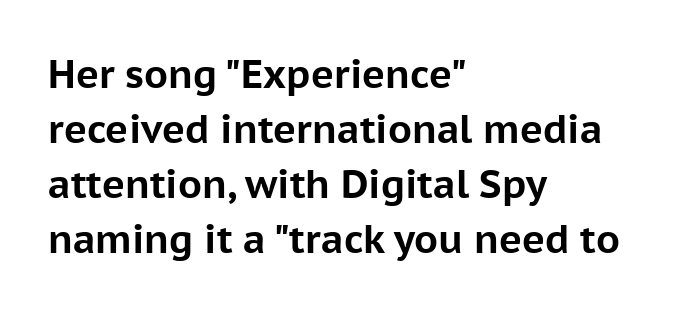
Style check: upright. Descenders hang freely into open space. One glance says typical: line gaps are just what's usual. This sample is left-justified, so line endings fall wherever the words run out. Does the type have serifs? No, each stem ends abruptly. Heavy-handed strokes throughout: this text is bold.
